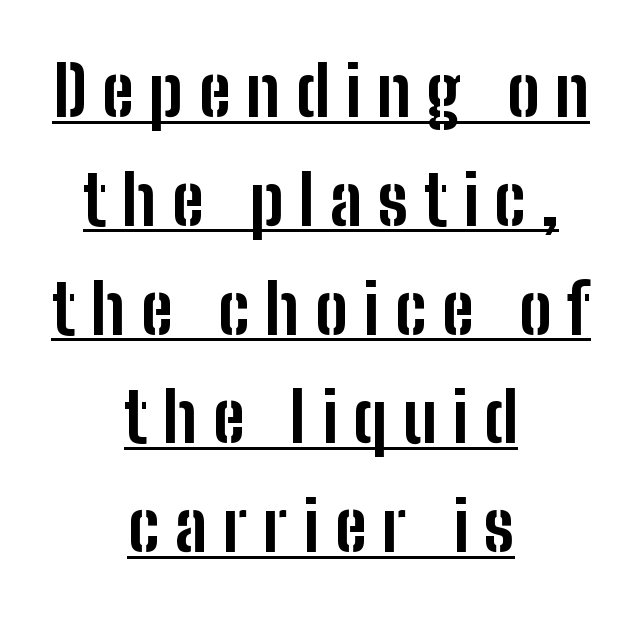
Is this a fixed-width face? No — the glyphs have proportional, varying widths. Bold? Absolutely — the strokes are thick and heavy. The letters stand upright; this is a roman face. Grotesque or geometric, the face here clearly has no serifs. Short and long lines alike share a common midpoint.
